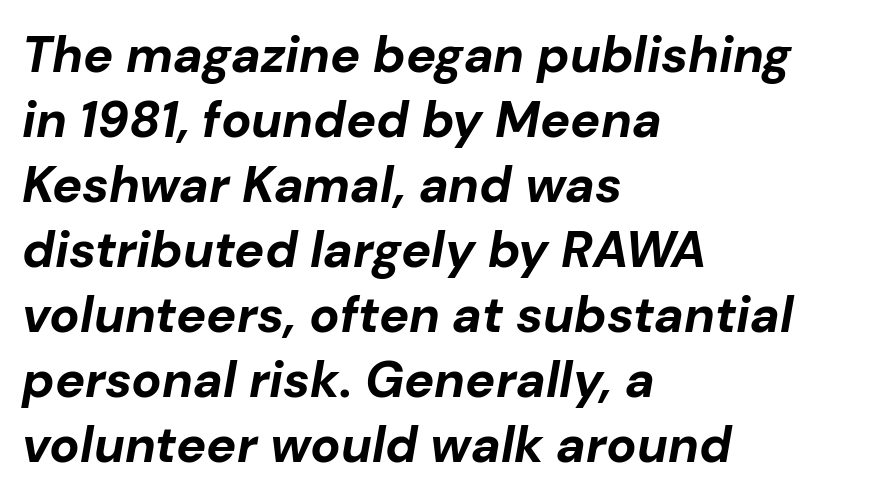
Q: Is the text bold? A: Yes.
Q: Is the text italic (slanted)? A: Yes, it leans right by about 10 degrees.
Q: Is the text underlined? A: No.
Q: How is the paragraph aligned? A: Left-aligned.
Q: Is the spacing between letters normal or unusually wide? A: Normal.
Q: Is the spacing between lines tight, normal or loose? A: Normal.
Q: Width (condensed, normal, or wide)? A: Normal.
Q: Stroke contrast? A: Low.
Q: x-height? A: Medium.
Q: Monospaced? A: No.
